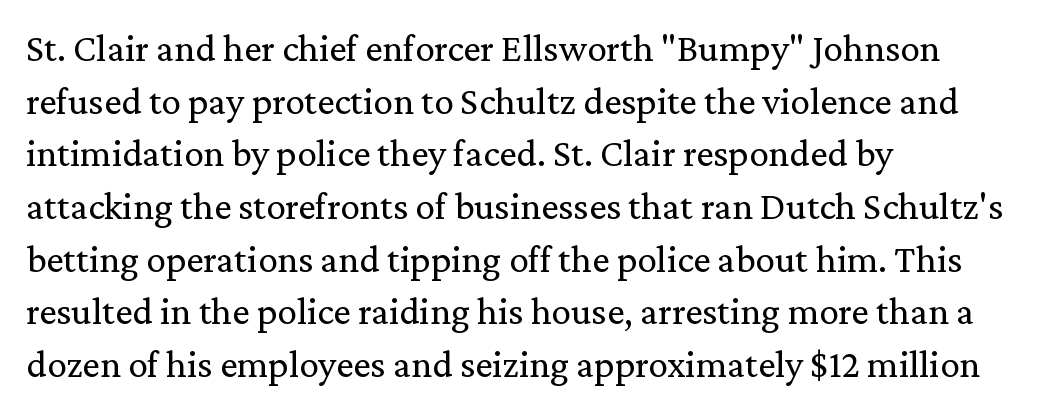
Q: Is the text bold? A: No.
Q: Is the text italic (slanted)? A: No, it is upright.
Q: Is the typeface a serif or a sans-serif typeface? A: Serif.
Q: Is the text underlined? A: No.
Q: How is the paragraph aligned? A: Left-aligned.
Q: Is the spacing between letters normal or unusually wide? A: Normal.
Q: Is the spacing between lines tight, normal or loose? A: Normal.
Q: Width (condensed, normal, or wide)? A: Normal.
Q: Stroke contrast? A: Medium.
Q: x-height? A: Medium.
Q: Monospaced? A: No.
